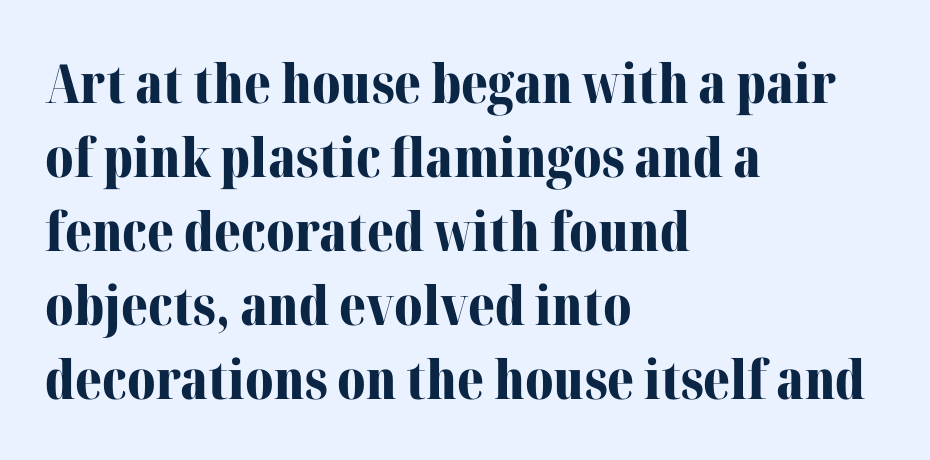
The image shows 54 px bold serif type, upright; set left-aligned, normal line spacing (1.37x), normal letter spacing, not underlined; medium stroke contrast and a medium x-height.
